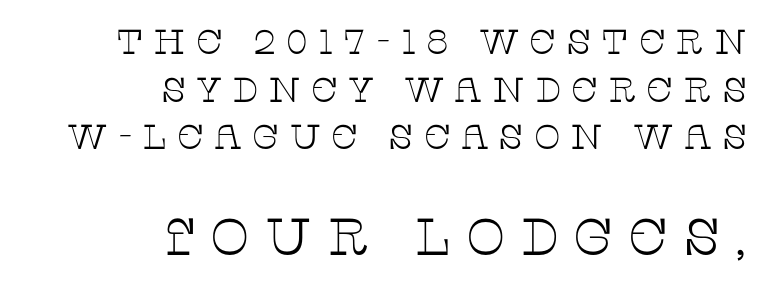
{"serif": "yes", "italic": "no", "bold": "no", "weight": "thin", "width": "wide", "stroke_contrast": "low", "x_height": "large", "monospaced": "no", "underline": "no", "align": "right", "line_spacing": "normal", "line_spacing_ratio": 1.36, "letter_spacing": "wide", "letter_spacing_em": 0.28, "larger_block": "second", "size_ratio": 1.49, "glyph_px": 52}
